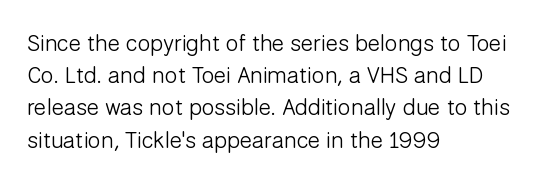
{"italic": "no", "bold": "no", "underline": "no", "align": "left", "line_spacing": "normal", "line_spacing_ratio": 1.4, "letter_spacing": "normal", "letter_spacing_em": 0.0, "glyph_px": 23}
